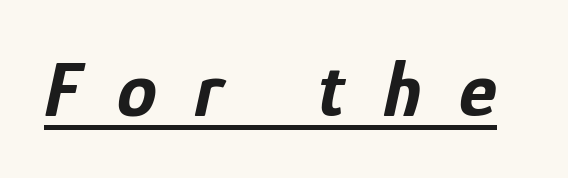
Q: Is the text bold? A: Yes.
Q: Is the text italic (slanted)? A: Yes, it leans right by about 12 degrees.
Q: Is the text underlined? A: Yes.
Q: Is the spacing between letters normal or unusually wide? A: Unusually wide.
Q: Width (condensed, normal, or wide)? A: Condensed.
Q: Stroke contrast? A: Low.
Q: x-height? A: Medium.
Q: Monospaced? A: No.
